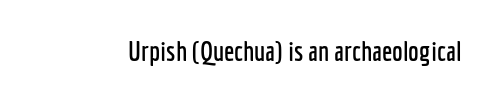
{"italic": "no", "underline": "no", "letter_spacing": "normal", "letter_spacing_em": 0.0, "glyph_px": 27}
